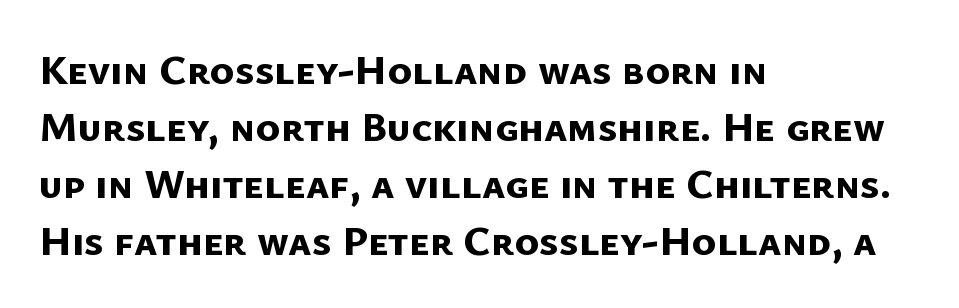
{"serif": "no", "bold": "yes", "weight": "bold", "width": "normal", "stroke_contrast": "low", "x_height": "medium", "monospaced": "no", "underline": "no", "align": "left", "line_spacing": "normal", "line_spacing_ratio": 1.36, "letter_spacing": "normal", "letter_spacing_em": 0.0, "glyph_px": 42}
